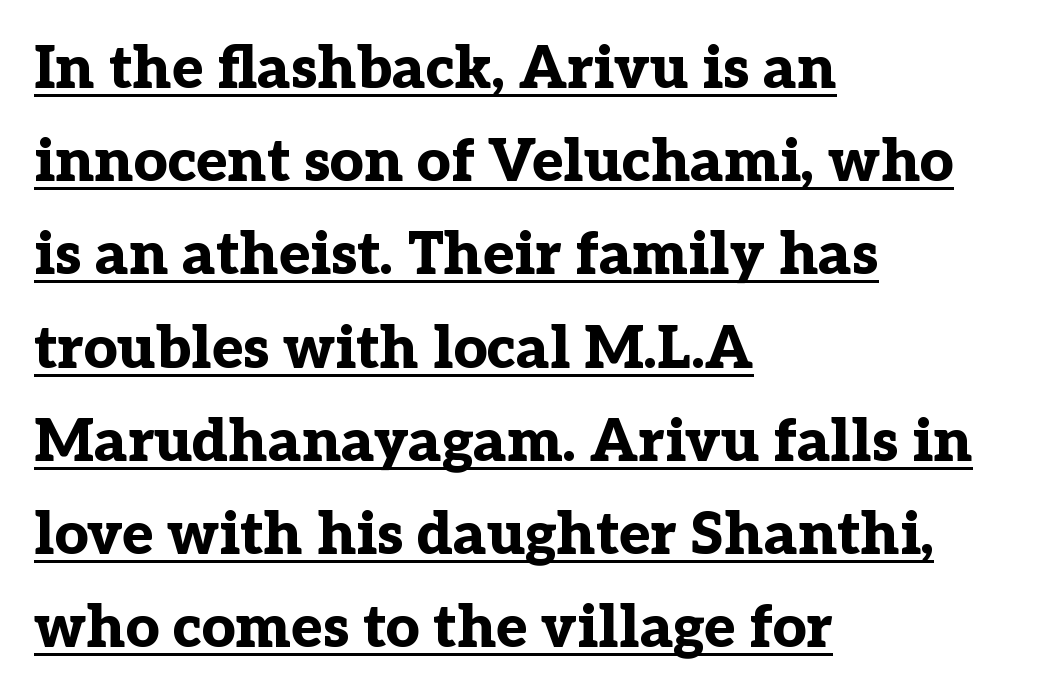
Layout note: lines flush left. Style check: upright. The sample's only ornament is a line tracing under the words. The face used here is rendered with its standard letterfit. The face used here is proportionally spaced, like ordinary book or web type.
